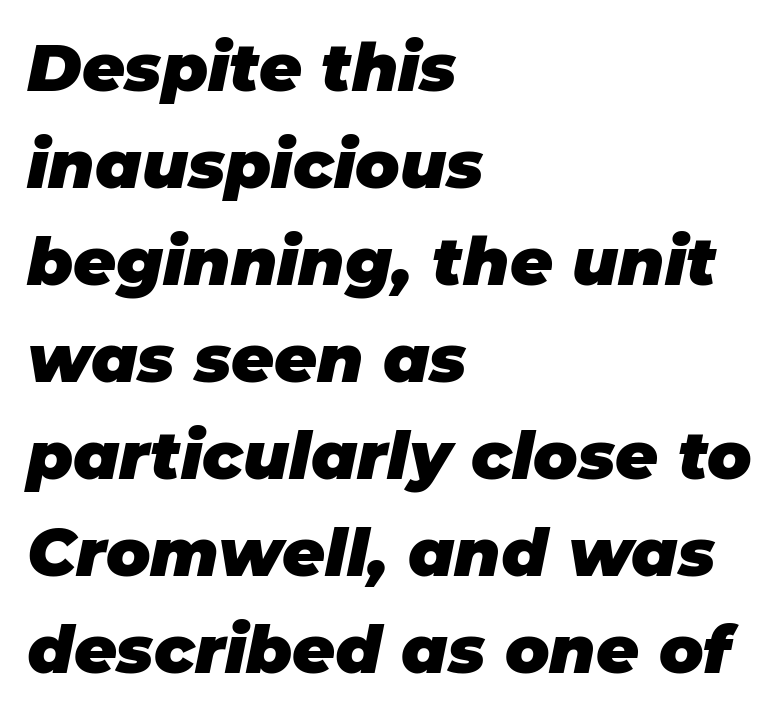
The image shows 66 px heavy type, italic (leaning right); set left-aligned, normal line spacing (1.47x), normal letter spacing, not underlined; low stroke contrast and a large x-height.
